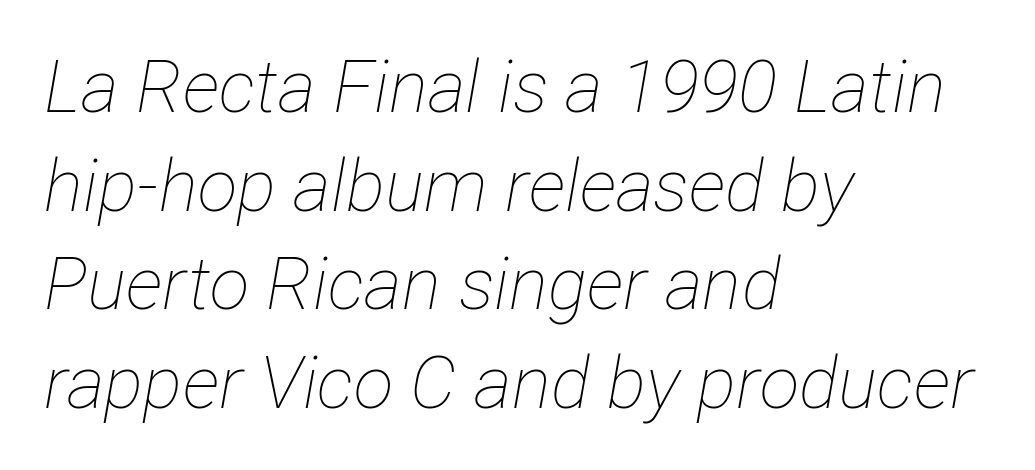
Q: Is the text bold? A: No.
Q: Is the text italic (slanted)? A: Yes, it leans right by about 12 degrees.
Q: Is the text underlined? A: No.
Q: How is the paragraph aligned? A: Left-aligned.
Q: Is the spacing between letters normal or unusually wide? A: Normal.
Q: Is the spacing between lines tight, normal or loose? A: Normal.
Q: Width (condensed, normal, or wide)? A: Condensed.
Q: Stroke contrast? A: Low.
Q: x-height? A: Medium.
Q: Monospaced? A: No.
